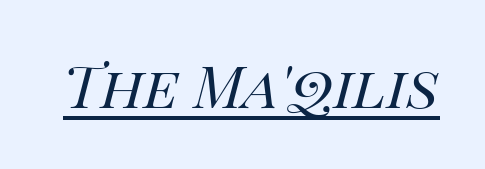
{"italic": "yes", "lean": "right", "slant_degrees": 14, "bold": "no", "weight": "regular", "width": "normal", "stroke_contrast": "high", "x_height": "large", "monospaced": "no", "underline": "yes", "letter_spacing": "normal", "letter_spacing_em": 0.0, "glyph_px": 57}
